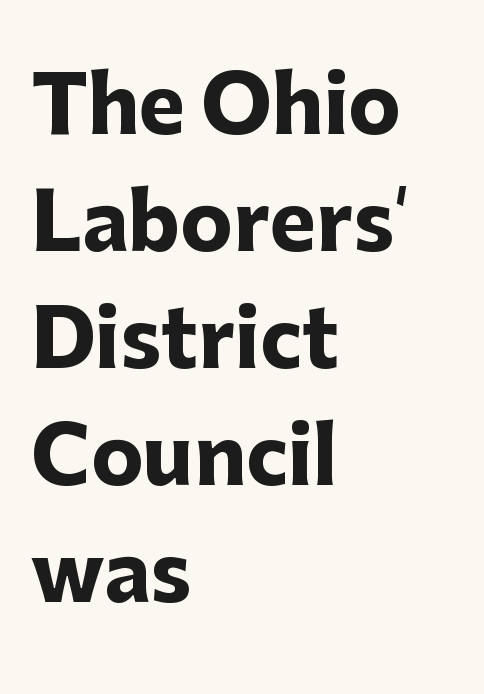
Q: Is the text bold? A: Yes.
Q: Is the text italic (slanted)? A: No, it is upright.
Q: Is the typeface a serif or a sans-serif typeface? A: Sans-serif.
Q: Is the text underlined? A: No.
Q: How is the paragraph aligned? A: Left-aligned.
Q: Is the spacing between letters normal or unusually wide? A: Normal.
Q: Is the spacing between lines tight, normal or loose? A: Normal.
Q: Width (condensed, normal, or wide)? A: Normal.
Q: Stroke contrast? A: Low.
Q: x-height? A: Medium.
Q: Monospaced? A: No.
